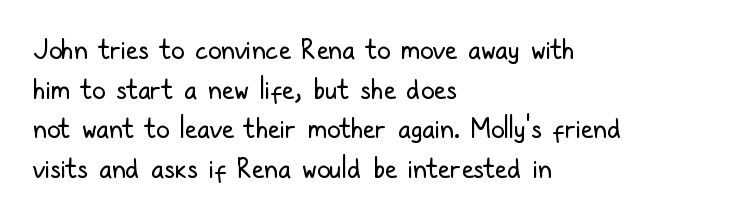
{"italic": "no", "bold": "no", "underline": "no", "align": "left", "line_spacing": "normal", "line_spacing_ratio": 1.47, "letter_spacing": "normal", "letter_spacing_em": 0.0, "glyph_px": 27}
